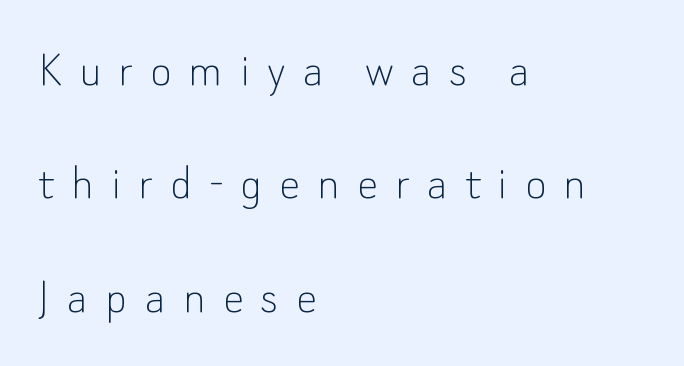
The image shows 52 px thin sans-serif type, upright; set left-aligned, loose line spacing (2.18x), unusually wide letter spacing (+0.33 em), not underlined; low stroke contrast and a small x-height.
